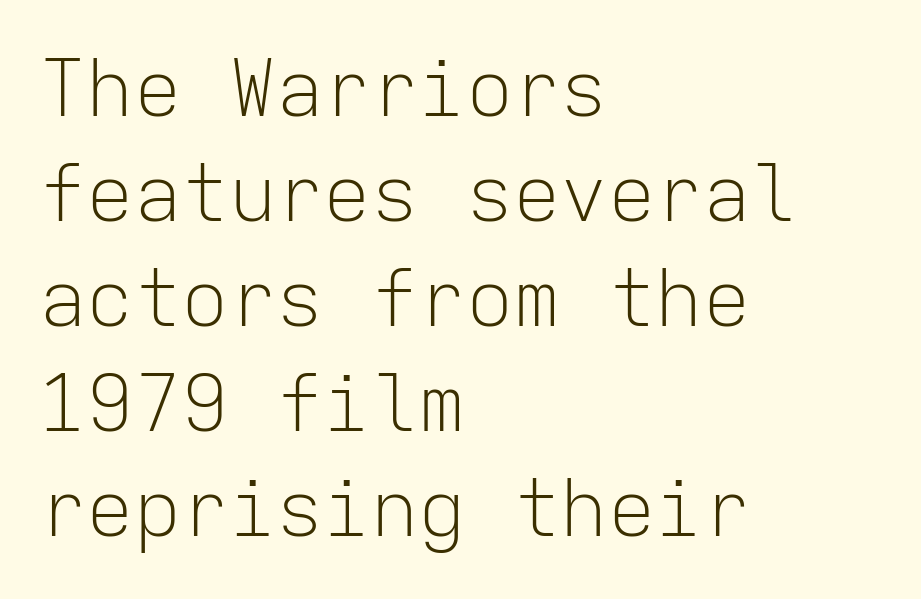
{"serif": "no", "italic": "no", "bold": "no", "weight": "light", "width": "normal", "stroke_contrast": "low", "x_height": "medium", "monospaced": "yes", "underline": "no", "align": "left", "line_spacing": "normal", "line_spacing_ratio": 1.33, "letter_spacing": "normal", "letter_spacing_em": 0.0, "glyph_px": 79}
